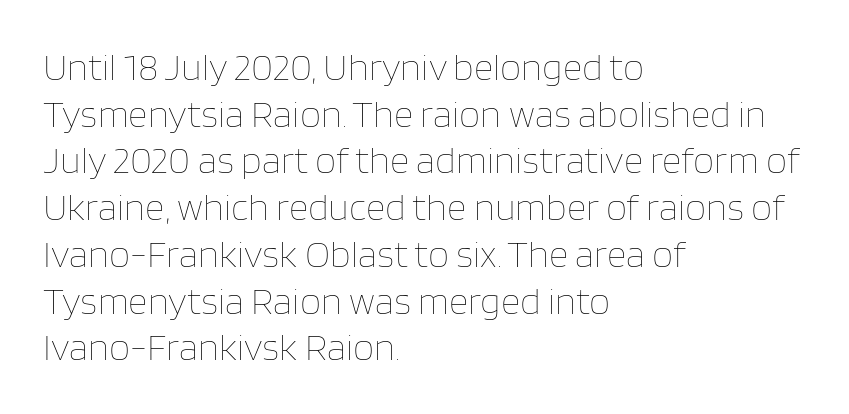
The image shows 38 px thin type, upright; set left-aligned, line spacing 1.23x, normal letter spacing, not underlined; low stroke contrast and a large x-height.
